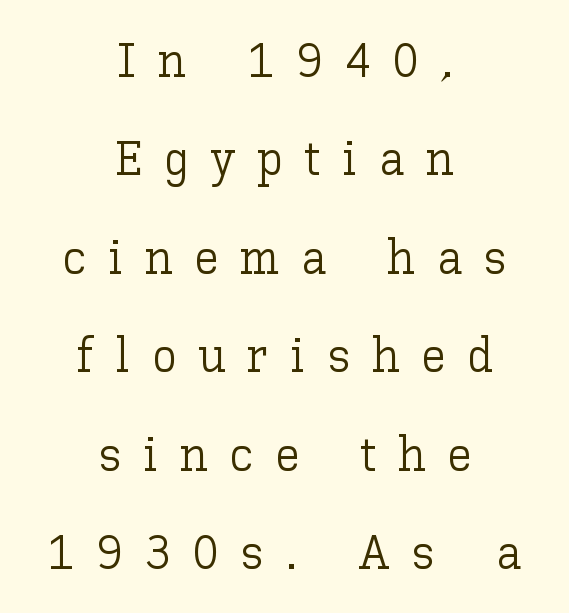
Q: Is the text bold? A: No.
Q: Is the text italic (slanted)? A: No, it is upright.
Q: Is the text underlined? A: No.
Q: How is the paragraph aligned? A: Centered.
Q: Is the spacing between letters normal or unusually wide? A: Unusually wide.
Q: Is the spacing between lines tight, normal or loose? A: Loose.
Q: Width (condensed, normal, or wide)? A: Normal.
Q: Stroke contrast? A: Low.
Q: x-height? A: Medium.
Q: Monospaced? A: No.
